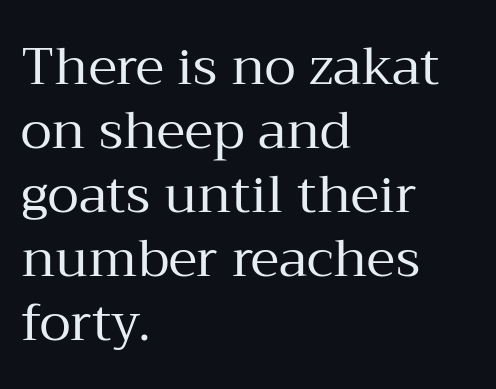
Q: Is the text bold? A: No.
Q: Is the text italic (slanted)? A: No, it is upright.
Q: Is the typeface a serif or a sans-serif typeface? A: Serif.
Q: Is the text underlined? A: No.
Q: How is the paragraph aligned? A: Left-aligned.
Q: Is the spacing between letters normal or unusually wide? A: Normal.
Q: Width (condensed, normal, or wide)? A: Normal.
Q: Stroke contrast? A: Medium.
Q: x-height? A: Medium.
Q: Monospaced? A: No.
